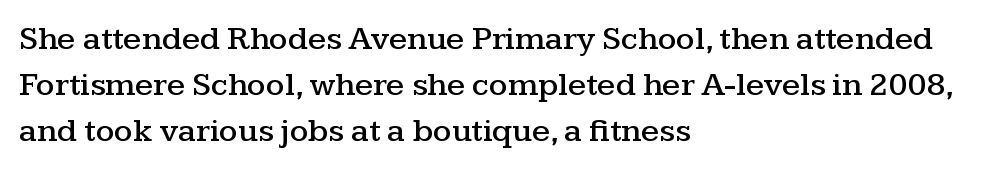
The image shows 33 px wide serif type, upright; set left-aligned, normal line spacing (1.39x), normal letter spacing, not underlined; medium stroke contrast and a medium x-height.
